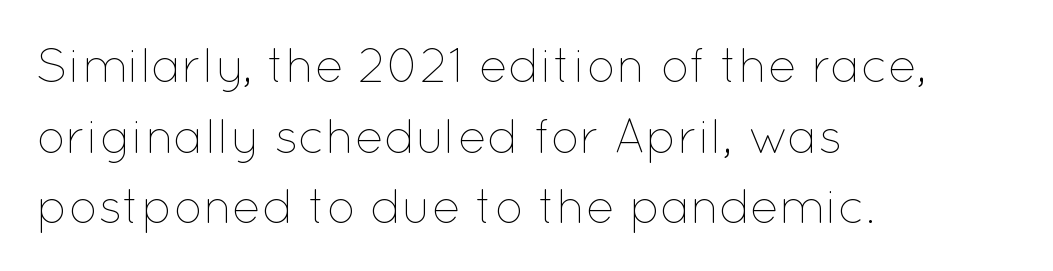
Q: Is the text bold? A: No.
Q: Is the text italic (slanted)? A: No, it is upright.
Q: Is the text underlined? A: No.
Q: How is the paragraph aligned? A: Left-aligned.
Q: Is the spacing between letters normal or unusually wide? A: Normal.
Q: Is the spacing between lines tight, normal or loose? A: Normal.
Q: Width (condensed, normal, or wide)? A: Normal.
Q: Stroke contrast? A: Low.
Q: x-height? A: Medium.
Q: Monospaced? A: No.
